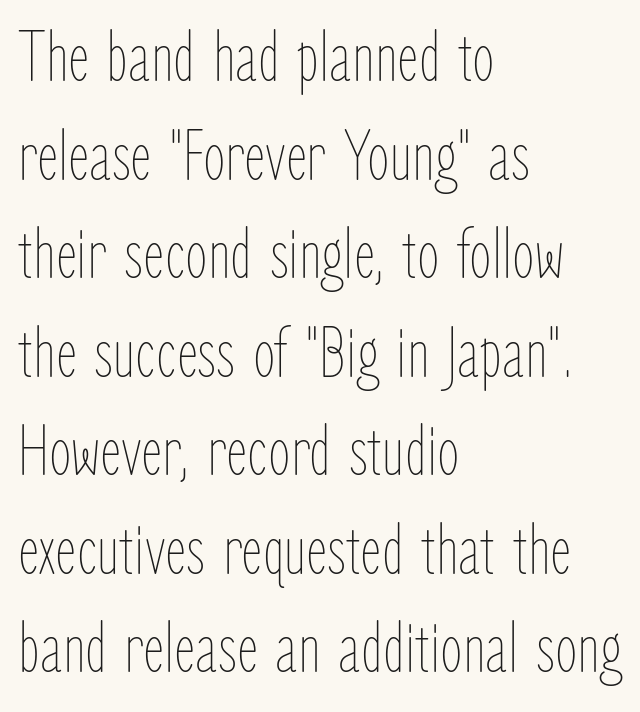
{"italic": "no", "bold": "no", "weight": "thin", "width": "condensed", "stroke_contrast": "low", "x_height": "medium", "monospaced": "no", "underline": "no", "align": "left", "line_spacing": "normal", "line_spacing_ratio": 1.35, "letter_spacing": "normal", "letter_spacing_em": 0.0, "glyph_px": 73}
